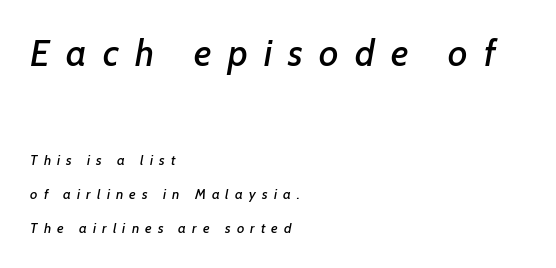
Q: Is the text italic (slanted)? A: Yes, it leans right by about 7 degrees.
Q: Is the text underlined? A: No.
Q: How is the paragraph aligned? A: Left-aligned.
Q: Is the spacing between letters normal or unusually wide? A: Unusually wide.
Q: Is the spacing between lines tight, normal or loose? A: Loose.
Q: Which block of text is set in a larger size, the first (top) or the second (bottom)? A: The first (top) one.
Q: Width (condensed, normal, or wide)? A: Normal.
Q: Stroke contrast? A: Low.
Q: x-height? A: Medium.
Q: Monospaced? A: No.
